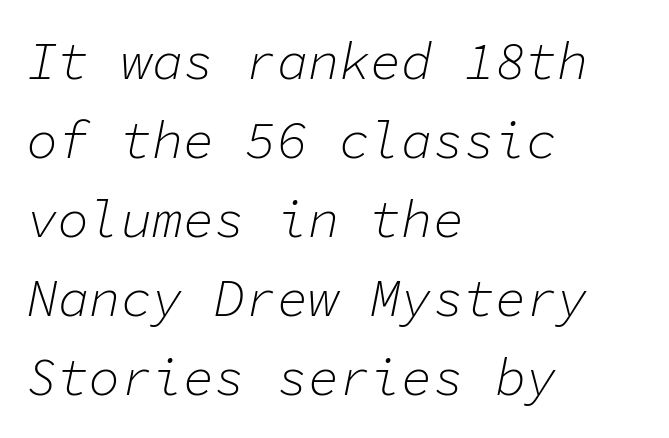
Q: Is the text bold? A: No.
Q: Is the text italic (slanted)? A: Yes, it leans right by about 11 degrees.
Q: Is the text underlined? A: No.
Q: How is the paragraph aligned? A: Left-aligned.
Q: Is the spacing between letters normal or unusually wide? A: Normal.
Q: Is the spacing between lines tight, normal or loose? A: Normal.
Q: Width (condensed, normal, or wide)? A: Normal.
Q: Stroke contrast? A: Low.
Q: x-height? A: Medium.
Q: Monospaced? A: Yes.
